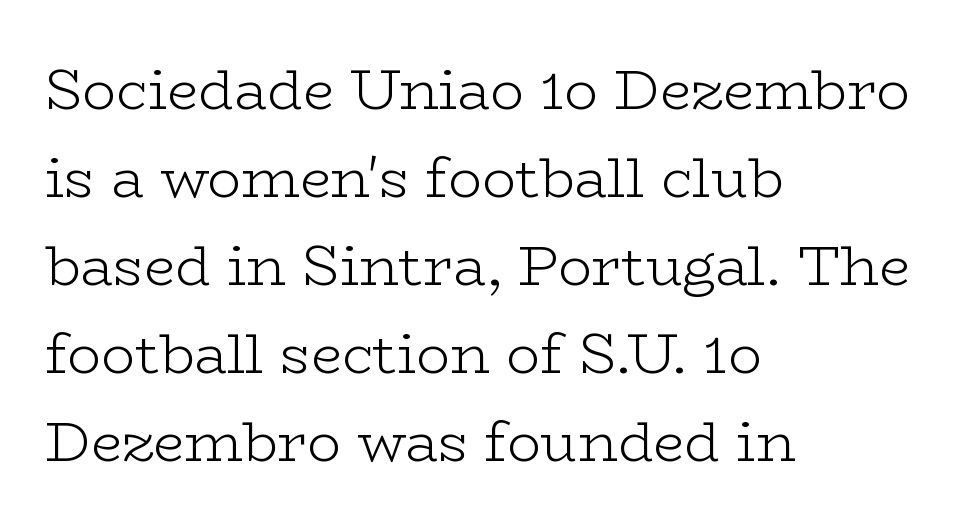
The image shows 56 px light, wide serif type, upright; set left-aligned, normal line spacing (1.57x), normal letter spacing, not underlined; low stroke contrast and a medium x-height.
